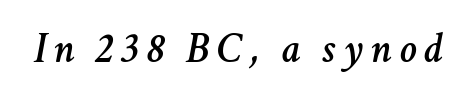
The image shows 43 px text type, italic (leaning right); set not underlined; low stroke contrast and a medium x-height.
